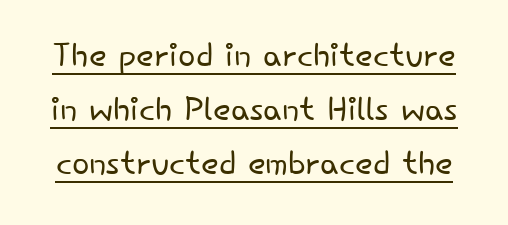
{"serif": "no", "italic": "no", "bold": "no", "weight": "light", "width": "normal", "stroke_contrast": "low", "x_height": "small", "monospaced": "no", "underline": "yes", "line_spacing_ratio": 1.17, "letter_spacing": "normal", "letter_spacing_em": 0.0, "glyph_px": 46}
